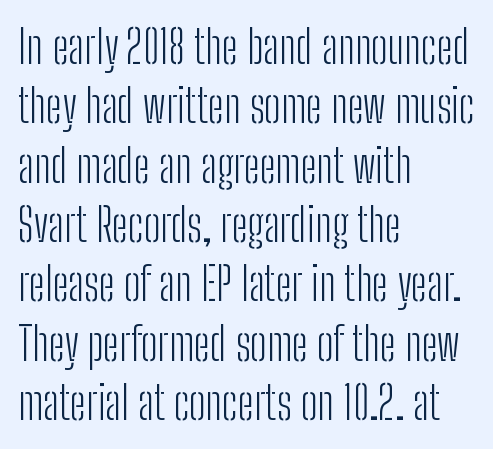
Q: Is the text bold? A: No.
Q: Is the text italic (slanted)? A: No, it is upright.
Q: Is the typeface a serif or a sans-serif typeface? A: Sans-serif.
Q: Is the text underlined? A: No.
Q: How is the paragraph aligned? A: Left-aligned.
Q: Is the spacing between letters normal or unusually wide? A: Normal.
Q: Is the spacing between lines tight, normal or loose? A: Normal.
Q: Width (condensed, normal, or wide)? A: Condensed.
Q: Stroke contrast? A: Low.
Q: x-height? A: Medium.
Q: Monospaced? A: No.
